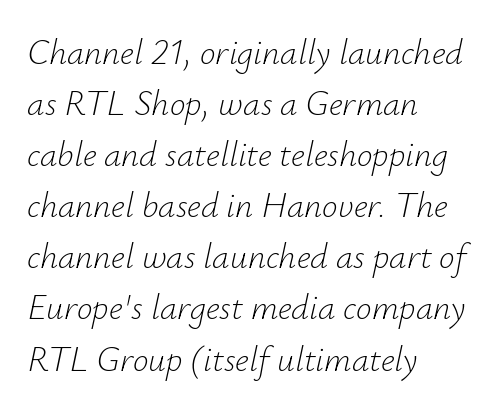
Summary of vertical rhythm: regular, with standard interline spacing. A typesetter would mark this as italic. Is the type heavy? It reads as light-to-regular instead. The glyphs are unaccompanied by any horizontal stroke below them. The paragraph shown leans on its left margin.
